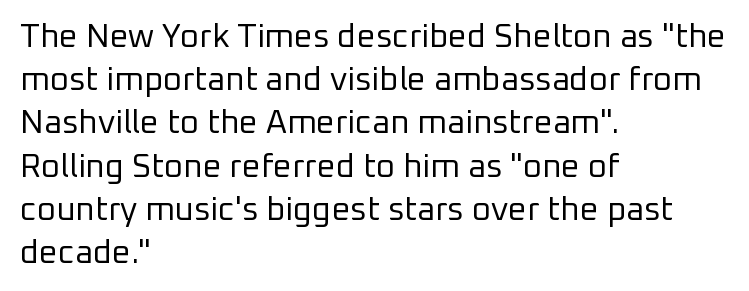
Q: Is the text bold? A: No.
Q: Is the text italic (slanted)? A: No, it is upright.
Q: Is the typeface a serif or a sans-serif typeface? A: Sans-serif.
Q: Is the text underlined? A: No.
Q: How is the paragraph aligned? A: Left-aligned.
Q: Is the spacing between letters normal or unusually wide? A: Normal.
Q: Is the spacing between lines tight, normal or loose? A: Normal.
Q: Width (condensed, normal, or wide)? A: Normal.
Q: Stroke contrast? A: Low.
Q: x-height? A: Medium.
Q: Monospaced? A: No.
